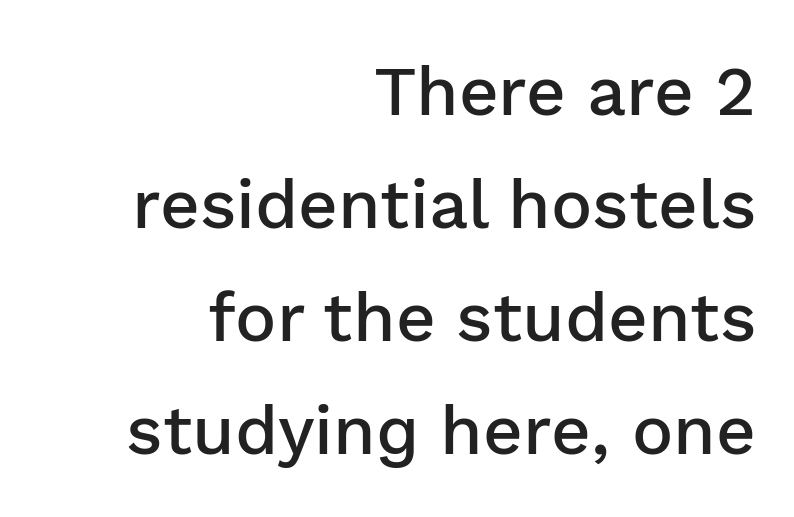
As a designer I'd log this as weight 600, semibold. The rag falls on the left side of this text block. Each word holds together tightly as a unit, with standard inter-letter gaps. Nothing sits at the stroke ends, so this counts as sans-serif. Italic: no, the glyphs are upright roman.
